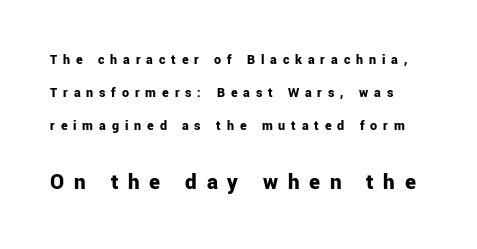
{"italic": "no", "bold": "yes", "underline": "no", "line_spacing": "loose", "line_spacing_ratio": 2.35, "letter_spacing": "wide", "letter_spacing_em": 0.42, "larger_block": "second", "size_ratio": 1.64, "glyph_px": 23}
